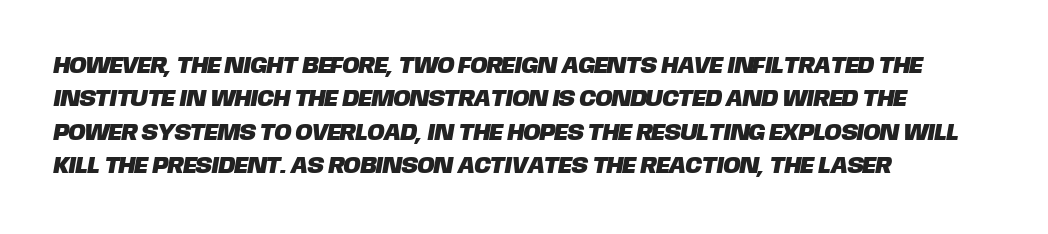
{"underline": "no", "align": "left", "line_spacing": "normal", "line_spacing_ratio": 1.45, "letter_spacing": "normal", "letter_spacing_em": 0.0, "glyph_px": 23}
